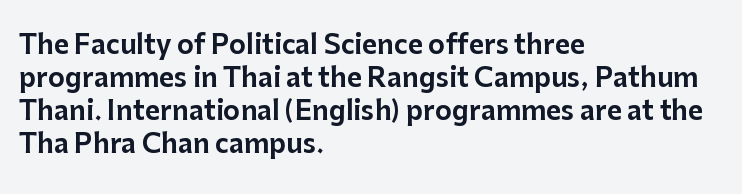
Q: Is the text italic (slanted)? A: No, it is upright.
Q: Is the text underlined? A: No.
Q: How is the paragraph aligned? A: Left-aligned.
Q: Is the spacing between letters normal or unusually wide? A: Normal.
Q: Is the spacing between lines tight, normal or loose? A: Normal.
